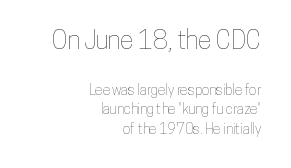
These lines stack with their right ends in a neat column. Vertically, the passage feels balanced, rows spaced as you'd expect. Italic? Not at all — the glyphs are vertical. Words appear dense and cohesive because spacing is normal.
